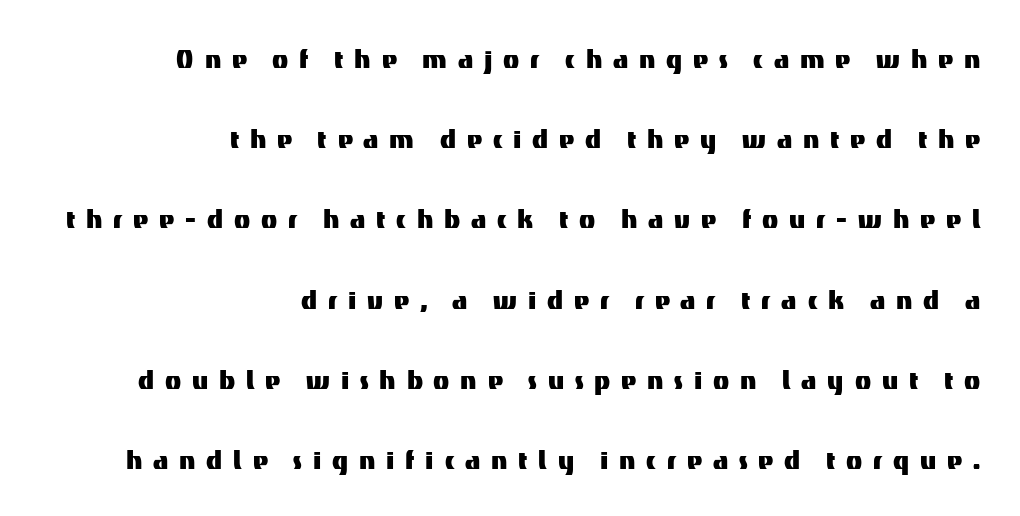
Notice how the passage keeps a crisp vertical edge on the right only. Students, note that the glyphs here are deliberately spaced far apart. Does the type have serifs? No, each stem ends abruptly. The specimen reads as upright at a glance.
